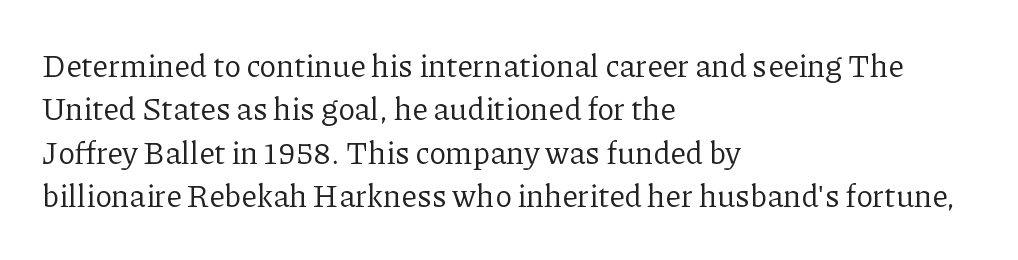
The image shows 31 px regular-weight serif type, upright; set left-aligned, normal line spacing (1.4x), normal letter spacing, not underlined; low stroke contrast and a medium x-height.
